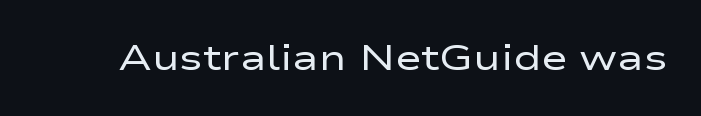
{"serif": "no", "italic": "no", "bold": "no", "weight": "regular", "width": "wide", "stroke_contrast": "low", "x_height": "medium", "monospaced": "no", "underline": "no", "letter_spacing": "normal", "letter_spacing_em": 0.0, "glyph_px": 36}
